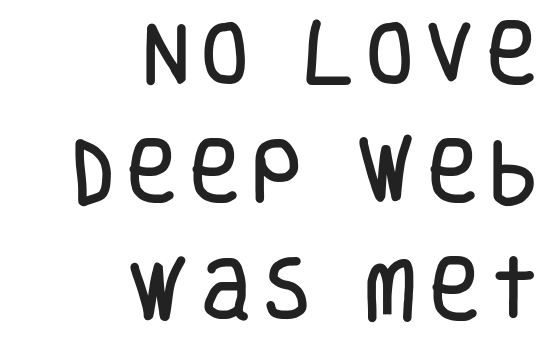
The image shows 69 px condensed sans-serif type, upright; set right-aligned, line spacing 1.71x, not underlined; low stroke contrast and a large x-height.
